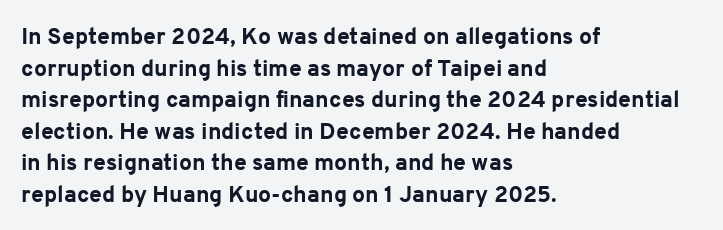
Q: Is the text bold? A: Yes.
Q: Is the text italic (slanted)? A: No, it is upright.
Q: Is the text underlined? A: No.
Q: How is the paragraph aligned? A: Left-aligned.
Q: Is the spacing between letters normal or unusually wide? A: Normal.
Q: Is the spacing between lines tight, normal or loose? A: Normal.
